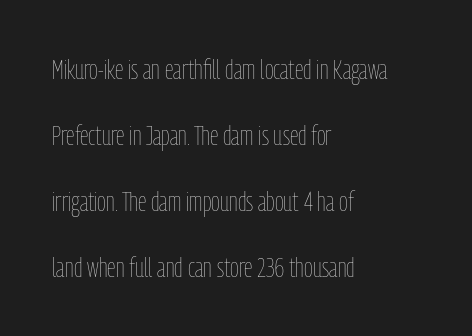
There is no visible air inserted between adjacent glyphs. A roman cut, with each character standing at attention. Each stroke keeps to a modest, everyday thickness or less. Rows of type keep a wide berth in the vertical direction.
